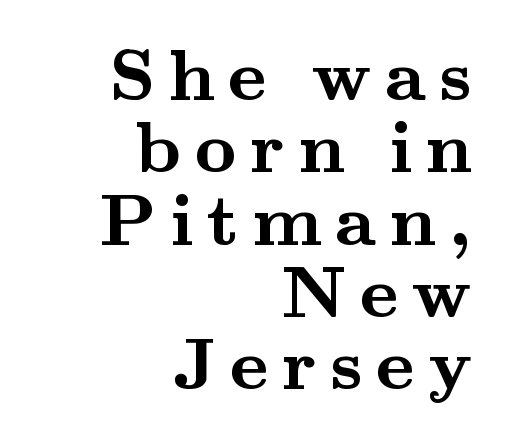
{"serif": "yes", "italic": "no", "bold": "yes", "weight": "semibold", "width": "wide", "stroke_contrast": "medium", "x_height": "small", "monospaced": "no", "underline": "no", "align": "right", "line_spacing": "tight", "line_spacing_ratio": 0.99, "glyph_px": 73}
